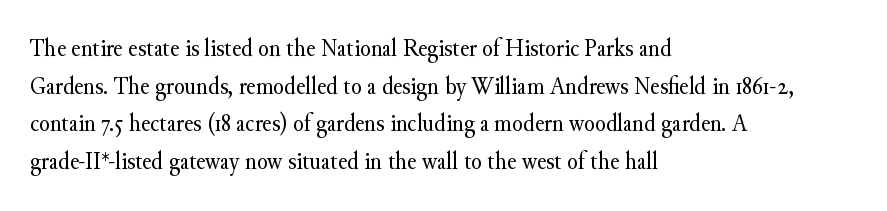
The face used here is rendered with its standard letterfit. Just letters on the line, the space beneath them empty. Caption: face not bold, strokes unweighted. Line spacing here is normal.
